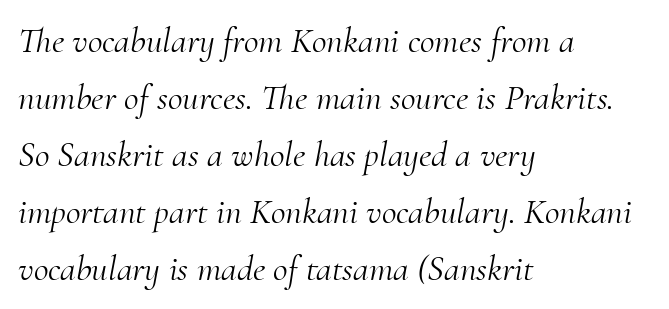
The weight tops out at a normal text grade. Normally led — the rows are evenly, conventionally spaced. Each letter keeps its own natural width here, so spacing adapts to shape. Lines of text with bare space underneath. Casual observation: everything's shoved over to the left. The letterforms sit shoulder to shoulder at normal distance.
